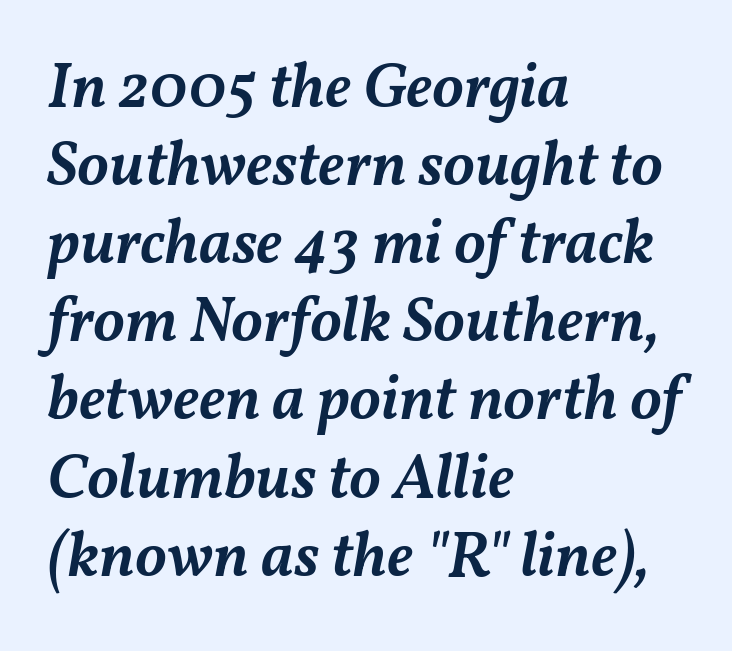
The image shows 63 px semibold type, italic (leaning right); set left-aligned, line spacing 1.24x, normal letter spacing, not underlined; medium stroke contrast and a medium x-height.
